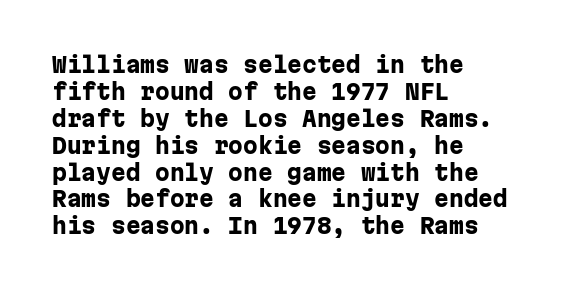
Q: Is the text bold? A: Yes.
Q: Is the text italic (slanted)? A: No, it is upright.
Q: Is the text underlined? A: No.
Q: How is the paragraph aligned? A: Left-aligned.
Q: Is the spacing between letters normal or unusually wide? A: Normal.
Q: Is the spacing between lines tight, normal or loose? A: Normal.
